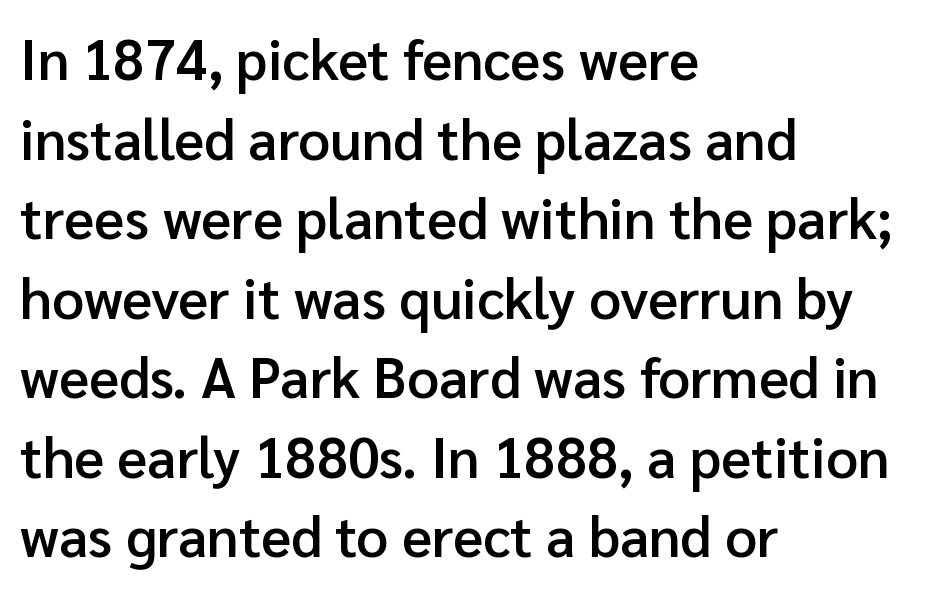
{"serif": "no", "italic": "no", "bold": "semi", "weight": "semibold", "width": "normal", "stroke_contrast": "low", "x_height": "medium", "monospaced": "no", "underline": "no", "align": "left", "line_spacing": "normal", "line_spacing_ratio": 1.42, "letter_spacing": "normal", "letter_spacing_em": 0.0, "glyph_px": 56}
